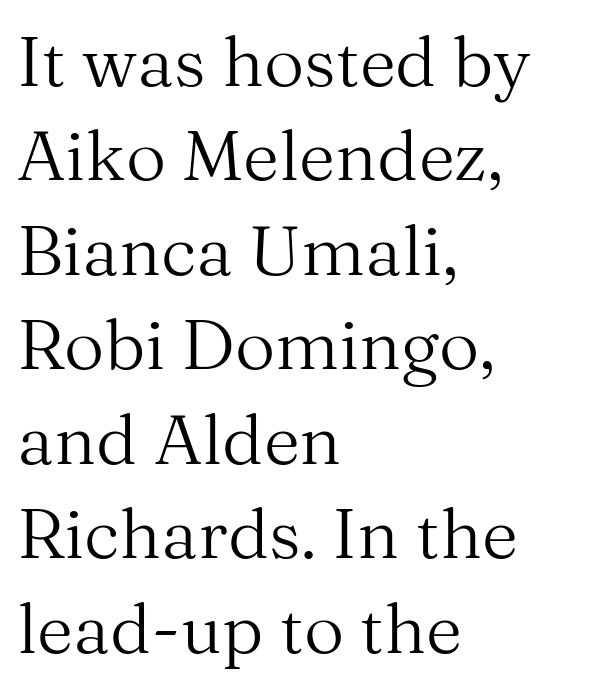
The image shows 70 px regular-weight serif type, upright; set left-aligned, normal line spacing (1.35x), normal letter spacing, not underlined; medium stroke contrast and a medium x-height.
